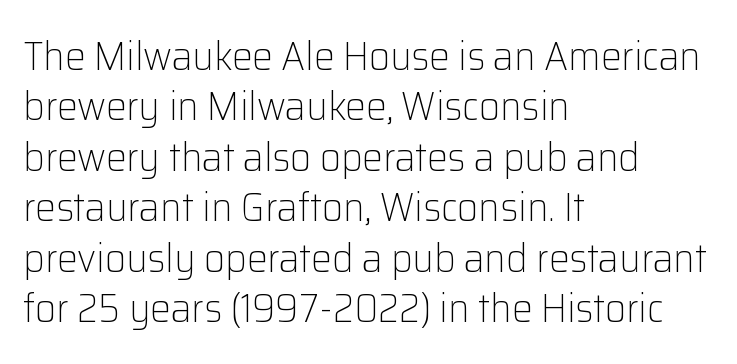
Q: Is the text bold? A: No.
Q: Is the text italic (slanted)? A: No, it is upright.
Q: Is the typeface a serif or a sans-serif typeface? A: Sans-serif.
Q: Is the text underlined? A: No.
Q: How is the paragraph aligned? A: Left-aligned.
Q: Is the spacing between letters normal or unusually wide? A: Normal.
Q: Width (condensed, normal, or wide)? A: Normal.
Q: Stroke contrast? A: Low.
Q: x-height? A: Medium.
Q: Monospaced? A: No.
